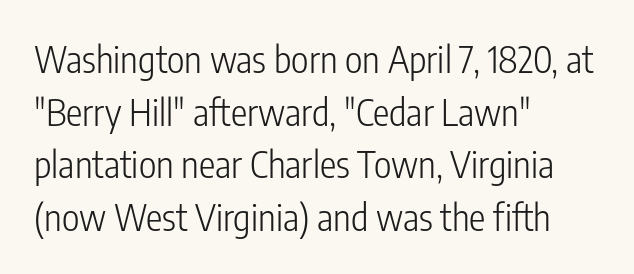
Q: Is the text bold? A: No.
Q: Is the text italic (slanted)? A: No, it is upright.
Q: Is the typeface a serif or a sans-serif typeface? A: Sans-serif.
Q: Is the text underlined? A: No.
Q: How is the paragraph aligned? A: Left-aligned.
Q: Is the spacing between letters normal or unusually wide? A: Normal.
Q: Is the spacing between lines tight, normal or loose? A: Normal.
Q: Width (condensed, normal, or wide)? A: Condensed.
Q: Stroke contrast? A: Low.
Q: x-height? A: Medium.
Q: Monospaced? A: No.
